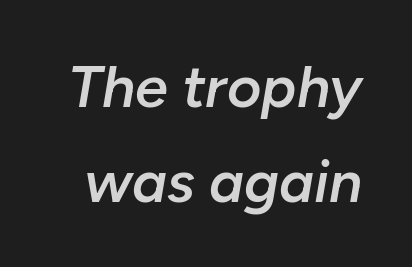
The image shows 59 px semibold type, italic (leaning right); set normal line spacing (1.61x), normal letter spacing, not underlined; low stroke contrast and a medium x-height.
